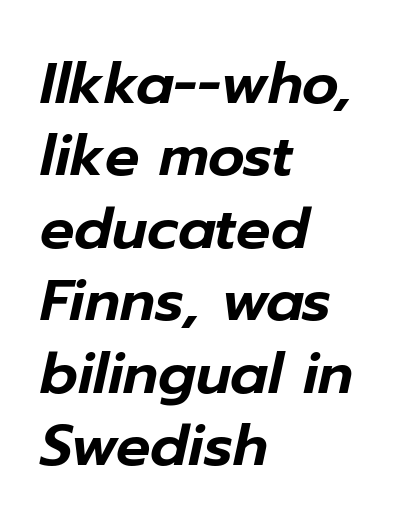
This rendering leaves character spacing at its baseline value. Teacher's note: observe the even left margin — that is flush-left alignment. The area under the type is left untouched. Vertical spacing — default. Looks like regular typesetting: each glyph gets only the width it needs.
